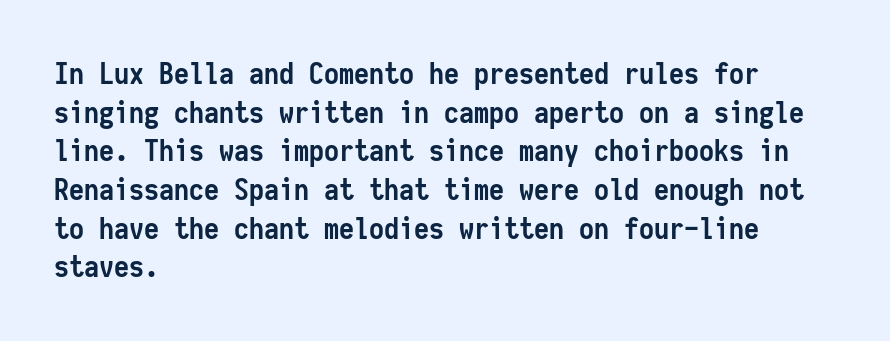
{"serif": "no", "italic": "no", "bold": "yes", "weight": "semibold", "width": "condensed", "stroke_contrast": "low", "x_height": "medium", "monospaced": "yes", "underline": "no", "align": "left", "line_spacing": "normal", "line_spacing_ratio": 1.29, "letter_spacing": "normal", "letter_spacing_em": 0.0, "glyph_px": 30}
